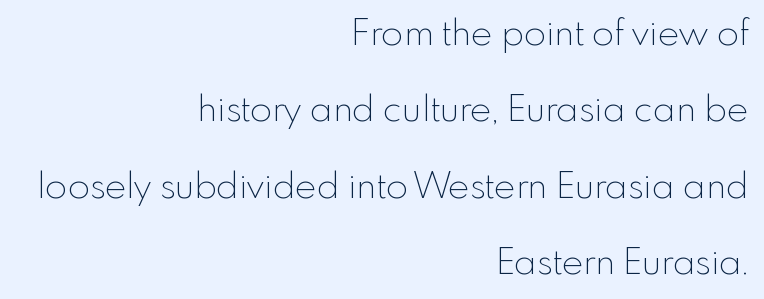
The characters display no serif detailing; their extremities are plain. Reading down the block, your eye finds every line finishing at a fixed right position. The string is rendered with underlining switched off. Proportional: the letters do not fall into vertical columns. These lines stand farther apart than default settings would place them.
